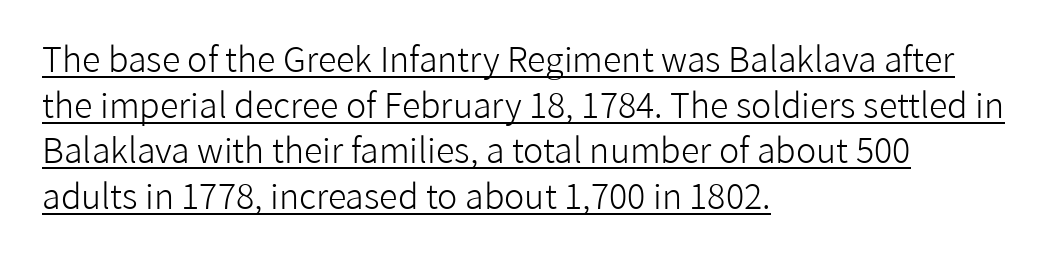
{"serif": "no", "italic": "no", "bold": "no", "weight": "light", "width": "normal", "stroke_contrast": "low", "x_height": "medium", "monospaced": "no", "underline": "yes", "align": "left", "line_spacing": "normal", "line_spacing_ratio": 1.34, "letter_spacing": "normal", "letter_spacing_em": 0.0, "glyph_px": 34}
